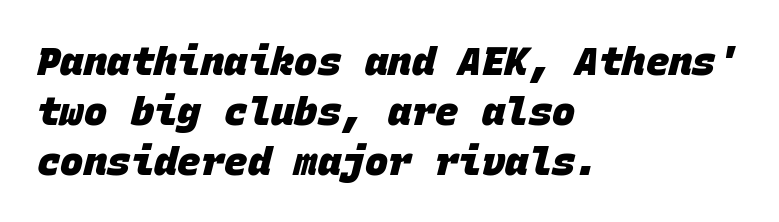
Q: Is the text bold? A: Yes.
Q: Is the typeface a serif or a sans-serif typeface? A: Sans-serif.
Q: Is the text underlined? A: No.
Q: How is the paragraph aligned? A: Left-aligned.
Q: Is the spacing between letters normal or unusually wide? A: Normal.
Q: Is the spacing between lines tight, normal or loose? A: Normal.
Q: Width (condensed, normal, or wide)? A: Normal.
Q: Stroke contrast? A: Low.
Q: x-height? A: Large.
Q: Monospaced? A: Yes.
